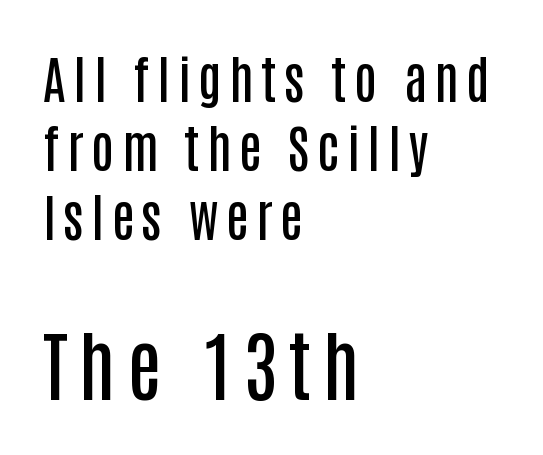
The image shows 77 px semibold, condensed sans-serif type, upright; set left-aligned, normal line spacing (1.35x), not underlined; the second (bottom) block is 1.51x larger; low stroke contrast and a large x-height.
